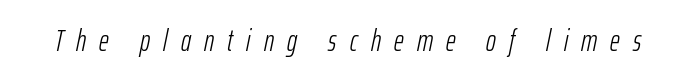
The letterforms sit at book weight or below. Letters rest on an invisible, unmarked baseline. The passage shown is typed in a proportional face where columns would drift. Here the glyphs are tracked loosely, breaking word shapes into spaced letters. The letters are slanted; this is an italic face.
